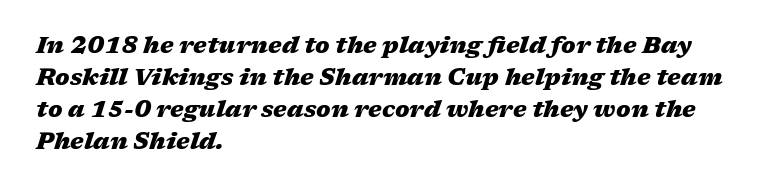
{"italic": "yes", "lean": "right", "slant_degrees": 17, "bold": "yes", "underline": "no", "align": "left", "line_spacing": "normal", "line_spacing_ratio": 1.39, "letter_spacing": "normal", "letter_spacing_em": 0.0, "glyph_px": 23}
